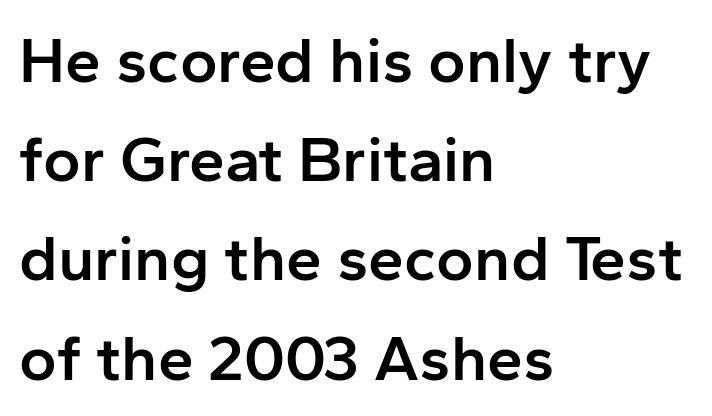
Q: Is the text bold? A: Semi-bold.
Q: Is the text italic (slanted)? A: No, it is upright.
Q: Is the typeface a serif or a sans-serif typeface? A: Sans-serif.
Q: Is the text underlined? A: No.
Q: How is the paragraph aligned? A: Left-aligned.
Q: Is the spacing between letters normal or unusually wide? A: Normal.
Q: Is the spacing between lines tight, normal or loose? A: Normal.
Q: Width (condensed, normal, or wide)? A: Normal.
Q: Stroke contrast? A: Low.
Q: x-height? A: Medium.
Q: Monospaced? A: No.
